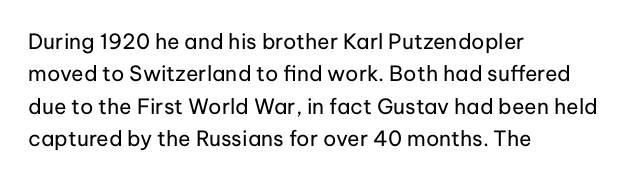
The image shows 21 px text type, upright; set left-aligned, normal line spacing (1.54x), normal letter spacing, not underlined.
